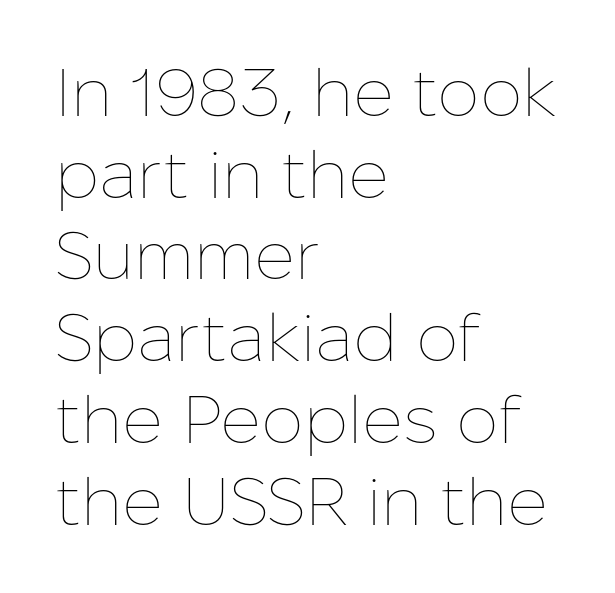
{"italic": "no", "bold": "no", "weight": "thin", "width": "normal", "stroke_contrast": "low", "x_height": "medium", "monospaced": "no", "underline": "no", "align": "left", "line_spacing_ratio": 1.22, "letter_spacing": "normal", "letter_spacing_em": 0.0, "glyph_px": 67}
